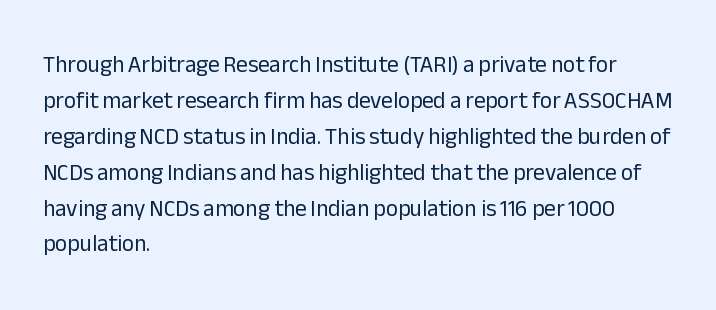
The image shows 23 px text type, upright; set left-aligned, normal line spacing (1.56x), normal letter spacing, not underlined.
